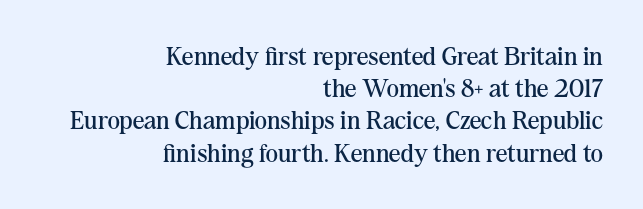
Heaviness? Minimal to ordinary, like unemphasized prose. Notice how the passage keeps a crisp vertical edge on the right only. No italicization has been applied; the sample stays upright. The passage shown is not underscored anywhere.
